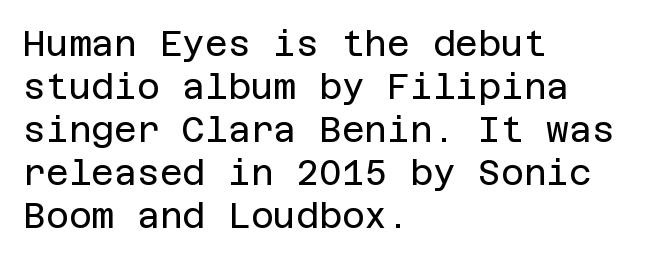
Q: Is the text bold? A: No.
Q: Is the text italic (slanted)? A: No, it is upright.
Q: Is the typeface a serif or a sans-serif typeface? A: Sans-serif.
Q: Is the text underlined? A: No.
Q: How is the paragraph aligned? A: Left-aligned.
Q: Is the spacing between letters normal or unusually wide? A: Normal.
Q: Width (condensed, normal, or wide)? A: Normal.
Q: Stroke contrast? A: Low.
Q: x-height? A: Large.
